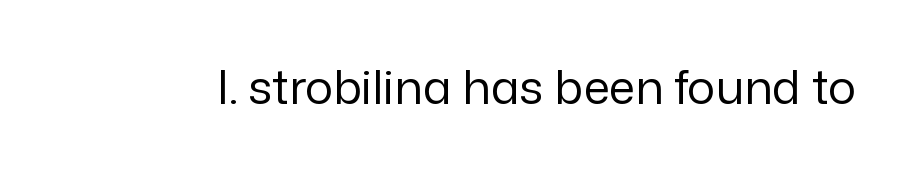
{"serif": "no", "italic": "no", "bold": "no", "weight": "regular", "width": "normal", "stroke_contrast": "low", "x_height": "medium", "monospaced": "no", "underline": "no", "letter_spacing": "normal", "letter_spacing_em": 0.0, "glyph_px": 47}
